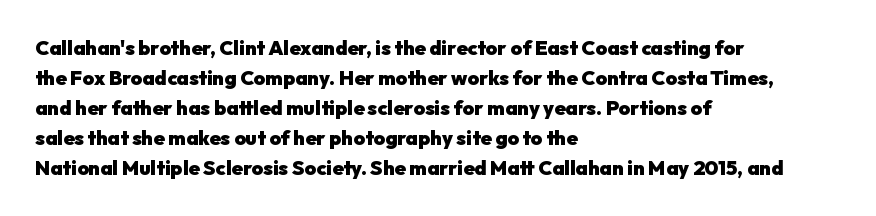
{"italic": "no", "bold": "yes", "underline": "no", "align": "left", "line_spacing": "normal", "line_spacing_ratio": 1.5, "letter_spacing": "normal", "letter_spacing_em": 0.0, "glyph_px": 20}
